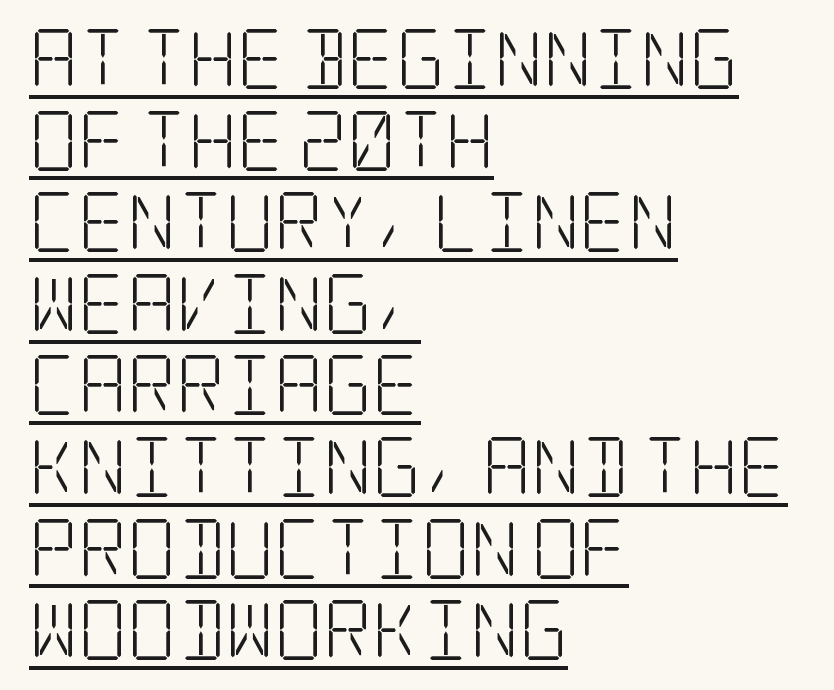
The image shows 60 px light, condensed serif type, upright; set left-aligned, normal line spacing (1.36x), normal letter spacing, underlined; low stroke contrast and a large x-height.
